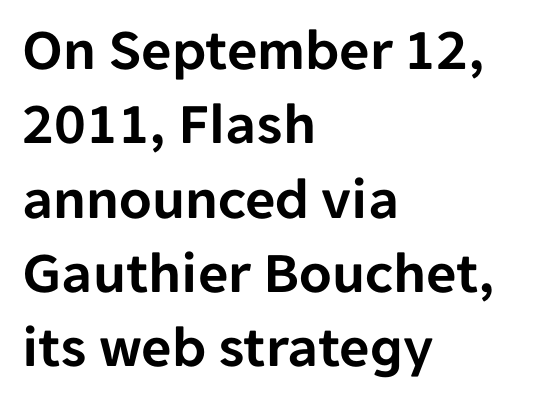
The image shows 59 px sans-serif type, upright; set left-aligned, normal line spacing (1.26x), normal letter spacing, not underlined; low stroke contrast and a medium x-height.
